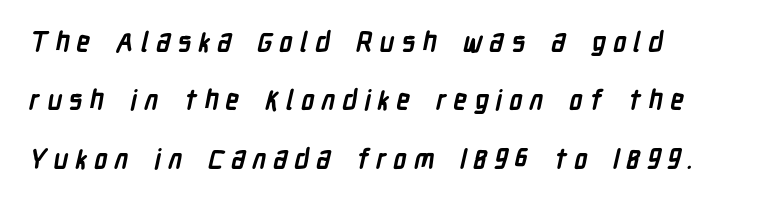
The image shows 27 px bold type; set left-aligned, loose line spacing (2.16x), unusually wide letter spacing (+0.26 em), not underlined.
